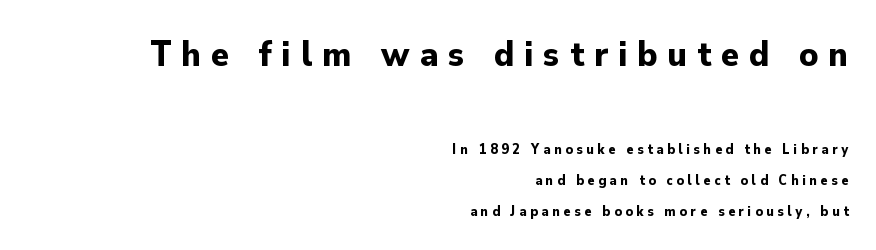
A sans-serif font was chosen for this passage. Stroke thickness is high; the sample reads as a true bold. Casual observation: everything's shoved over to the right. The area under the type is left untouched. Posture: straight, roman, zero tilt.
